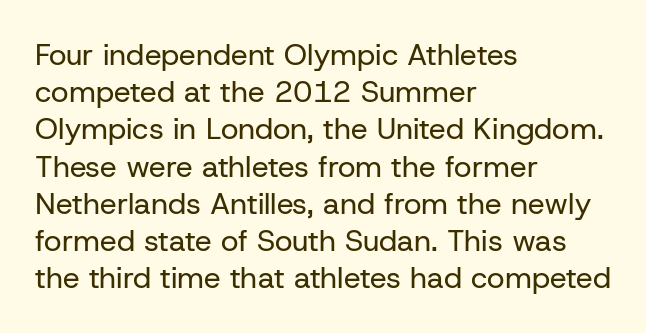
Q: Is the text bold? A: No.
Q: Is the text italic (slanted)? A: No, it is upright.
Q: Is the typeface a serif or a sans-serif typeface? A: Sans-serif.
Q: Is the text underlined? A: No.
Q: How is the paragraph aligned? A: Left-aligned.
Q: Is the spacing between letters normal or unusually wide? A: Normal.
Q: Width (condensed, normal, or wide)? A: Normal.
Q: Stroke contrast? A: Low.
Q: x-height? A: Medium.
Q: Monospaced? A: No.
